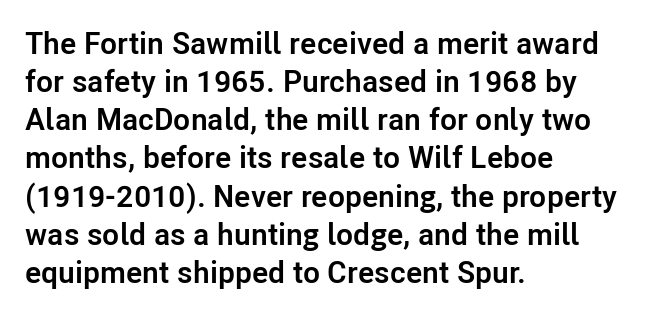
The image shows 31 px semibold sans-serif type, upright; set left-aligned, line spacing 1.23x, normal letter spacing, not underlined; low stroke contrast and a medium x-height.
